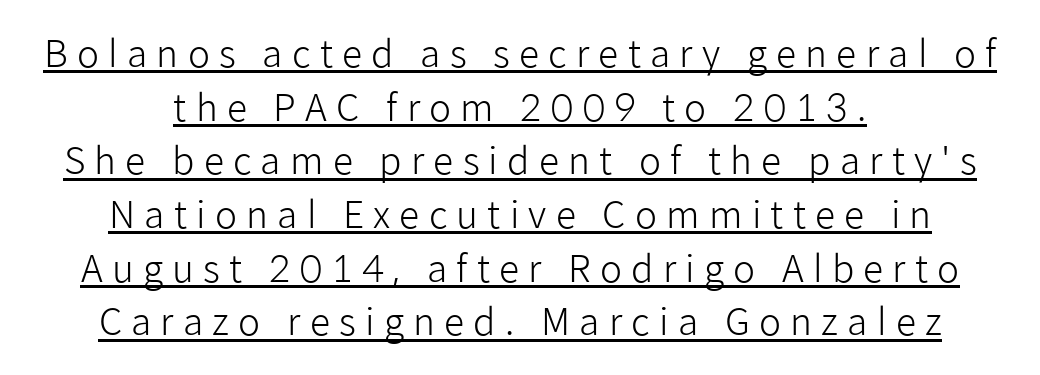
{"serif": "no", "italic": "no", "bold": "no", "weight": "light", "width": "normal", "stroke_contrast": "low", "x_height": "medium", "monospaced": "no", "underline": "yes", "align": "center", "line_spacing": "normal", "line_spacing_ratio": 1.45, "letter_spacing": "wide", "letter_spacing_em": 0.25, "glyph_px": 37}
